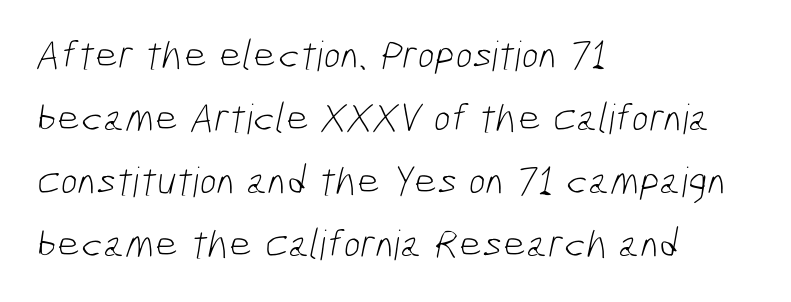
{"serif": "no", "bold": "no", "weight": "light", "width": "condensed", "stroke_contrast": "low", "x_height": "medium", "monospaced": "no", "underline": "no", "align": "left", "line_spacing": "normal", "line_spacing_ratio": 1.54, "letter_spacing": "normal", "letter_spacing_em": 0.0, "glyph_px": 41}
